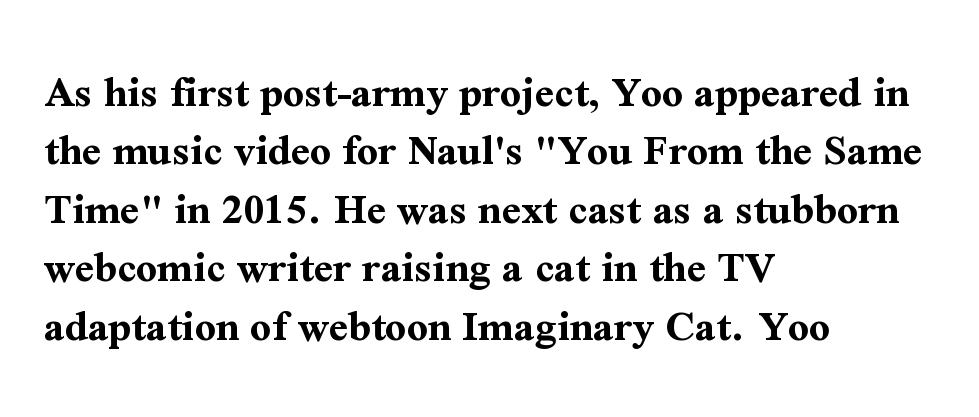
Think of a printed novel: that variable character pitch is what you see here. Little horizontal feet cap the strokes, marking this as serif type. The rendering uses a bold face; every stroke is thick and dark. The leading is moderate, giving the passage an even texture. The space directly below the letters is spotless. Does the lettering tilt? It doesn't — this is upright.
